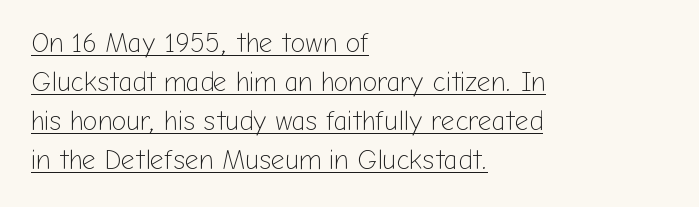
The image shows 27 px text type, upright; set left-aligned, normal line spacing (1.44x), normal letter spacing, underlined.
